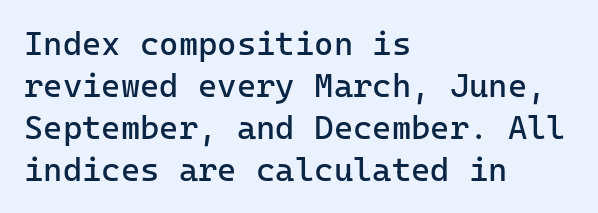
The string is rendered with underlining switched off. Horizontal alignment here is leftward, the default for most running prose. No italicization has been applied; the sample stays upright. No extra tracking has been applied to these lines. To sum up the face: it is a sans, with no serifs.
